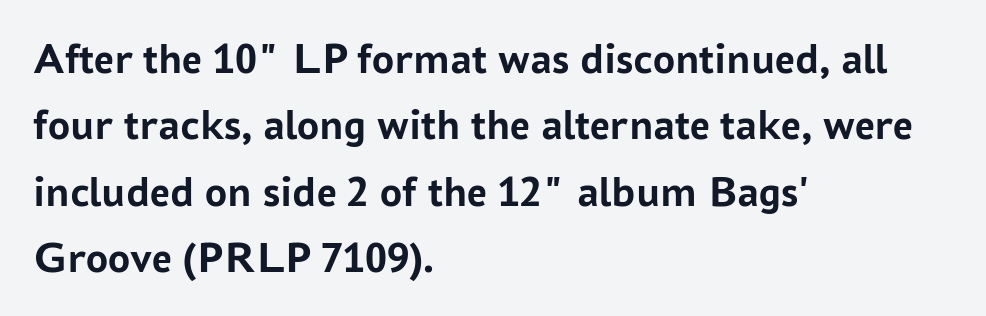
The image shows 44 px semibold sans-serif type, upright; set left-aligned, normal line spacing (1.51x), normal letter spacing, not underlined; low stroke contrast and a medium x-height.
